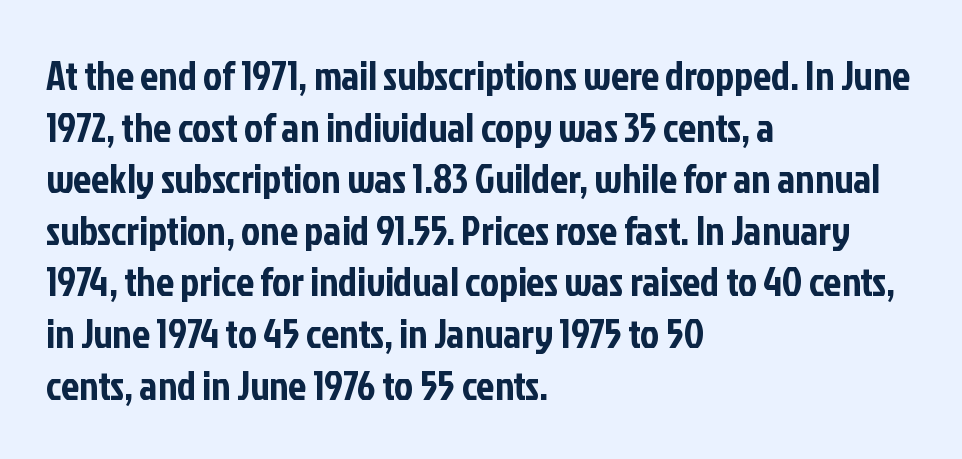
The image shows 40 px condensed sans-serif type, upright; set left-aligned, normal line spacing (1.29x), normal letter spacing, not underlined; low stroke contrast and a medium x-height.
